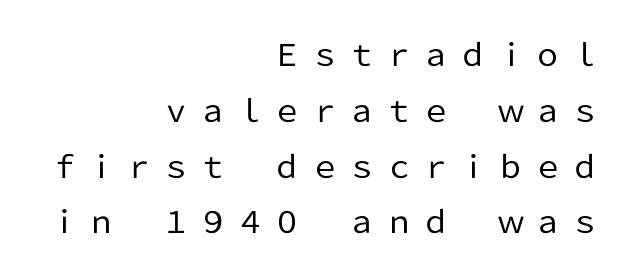
{"serif": "no", "italic": "no", "bold": "no", "weight": "regular", "width": "normal", "stroke_contrast": "low", "x_height": "medium", "monospaced": "no", "underline": "no", "align": "right", "line_spacing_ratio": 1.86, "letter_spacing": "wide", "letter_spacing_em": 0.24, "glyph_px": 30}
